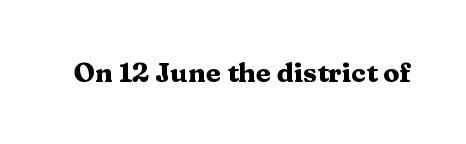
Q: Is the text bold? A: Yes.
Q: Is the text italic (slanted)? A: No, it is upright.
Q: Is the text underlined? A: No.
Q: Is the spacing between letters normal or unusually wide? A: Normal.
